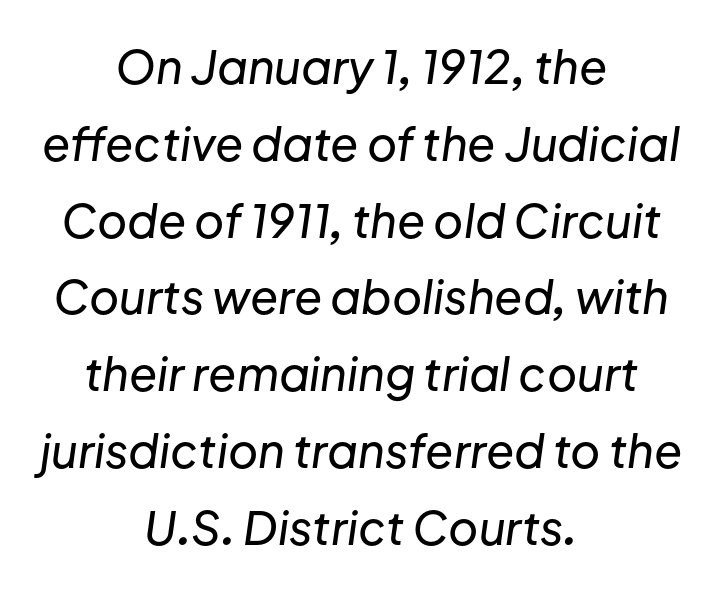
The image shows 46 px text type, italic (leaning right); set centered, normal line spacing (1.67x), normal letter spacing, not underlined; low stroke contrast and a medium x-height.
